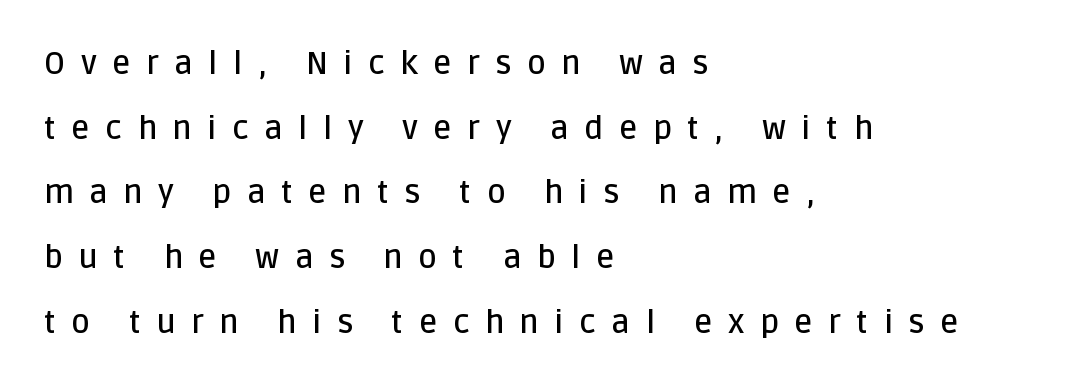
These lines are rendered in a variable-pitch font. The compositor pushed each line to the left boundary. Stroke thickness is moderately raised; the sample reads as semibold. These lines are composed in type without serifs.
